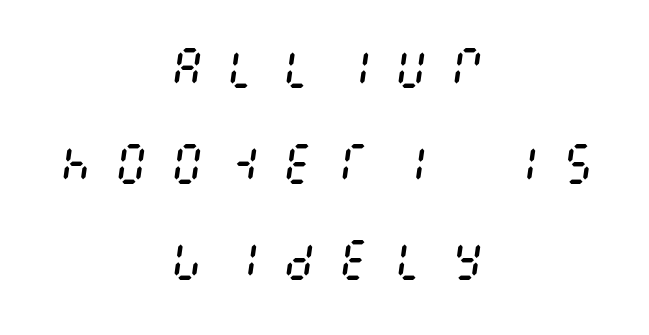
The image shows 44 px regular-weight, condensed type, italic (leaning right); set centered, loose line spacing (2.18x), unusually wide letter spacing (+0.47 em), not underlined; medium stroke contrast and a large x-height.
